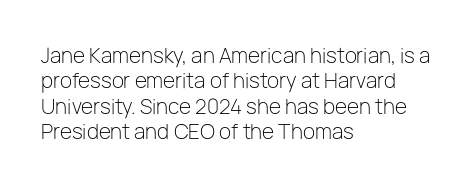
{"italic": "no", "bold": "no", "underline": "no", "align": "left", "line_spacing": "normal", "line_spacing_ratio": 1.27, "letter_spacing": "normal", "letter_spacing_em": 0.0, "glyph_px": 20}
